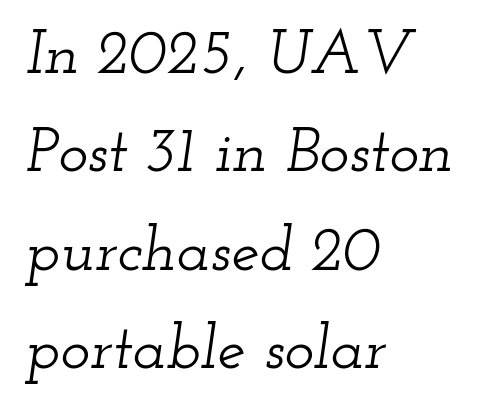
{"serif": "yes", "italic": "yes", "lean": "right", "slant_degrees": 12, "width": "wide", "stroke_contrast": "low", "x_height": "small", "monospaced": "no", "underline": "no", "align": "left", "line_spacing": "normal", "line_spacing_ratio": 1.56, "letter_spacing": "normal", "letter_spacing_em": 0.0, "glyph_px": 63}
